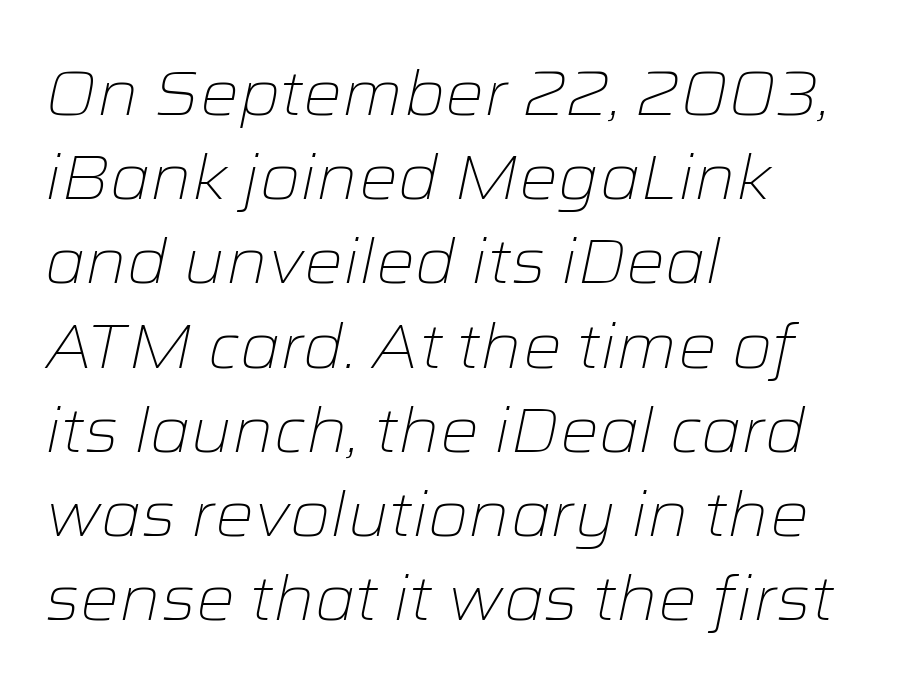
Q: Is the text bold? A: No.
Q: Is the text italic (slanted)? A: Yes, it leans right by about 12 degrees.
Q: Is the text underlined? A: No.
Q: How is the paragraph aligned? A: Left-aligned.
Q: Is the spacing between letters normal or unusually wide? A: Normal.
Q: Is the spacing between lines tight, normal or loose? A: Normal.
Q: Width (condensed, normal, or wide)? A: Wide.
Q: Stroke contrast? A: Low.
Q: x-height? A: Medium.
Q: Monospaced? A: No.
